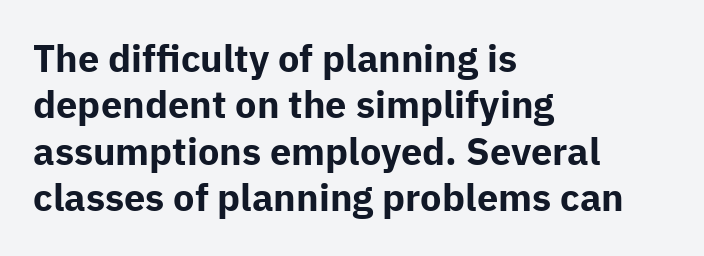
The image shows 38 px bold sans-serif type, upright; set left-aligned, line spacing 1.22x, normal letter spacing, not underlined; low stroke contrast and a medium x-height.
